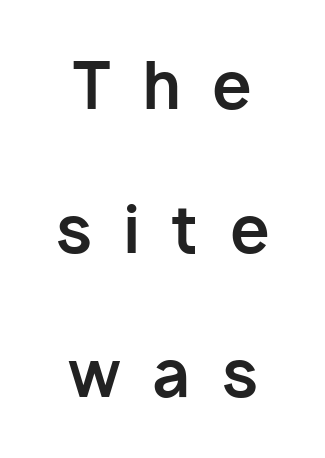
Q: Is the text bold? A: Yes.
Q: Is the text italic (slanted)? A: No, it is upright.
Q: Is the typeface a serif or a sans-serif typeface? A: Sans-serif.
Q: Is the text underlined? A: No.
Q: How is the paragraph aligned? A: Centered.
Q: Is the spacing between letters normal or unusually wide? A: Unusually wide.
Q: Is the spacing between lines tight, normal or loose? A: Loose.
Q: Width (condensed, normal, or wide)? A: Normal.
Q: Stroke contrast? A: Low.
Q: x-height? A: Medium.
Q: Monospaced? A: No.
